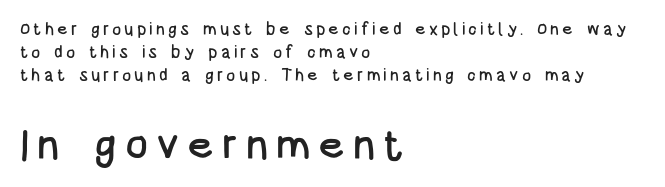
Q: Is the text italic (slanted)? A: No, it is upright.
Q: Is the typeface a serif or a sans-serif typeface? A: Sans-serif.
Q: Is the text underlined? A: No.
Q: How is the paragraph aligned? A: Left-aligned.
Q: Is the spacing between lines tight, normal or loose? A: Normal.
Q: Which block of text is set in a larger size, the first (top) or the second (bottom)? A: The second (bottom) one.
Q: Width (condensed, normal, or wide)? A: Condensed.
Q: Stroke contrast? A: Low.
Q: x-height? A: Large.
Q: Monospaced? A: No.
